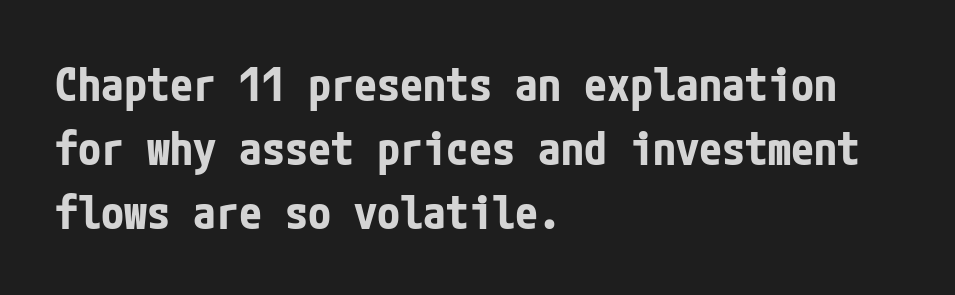
Quick note: underline off. Typeset ragged right — the left edge is the straight one. Quick note: interline space is typical. Upright lettering throughout. Heavy-handed strokes throughout: this text is bold.
